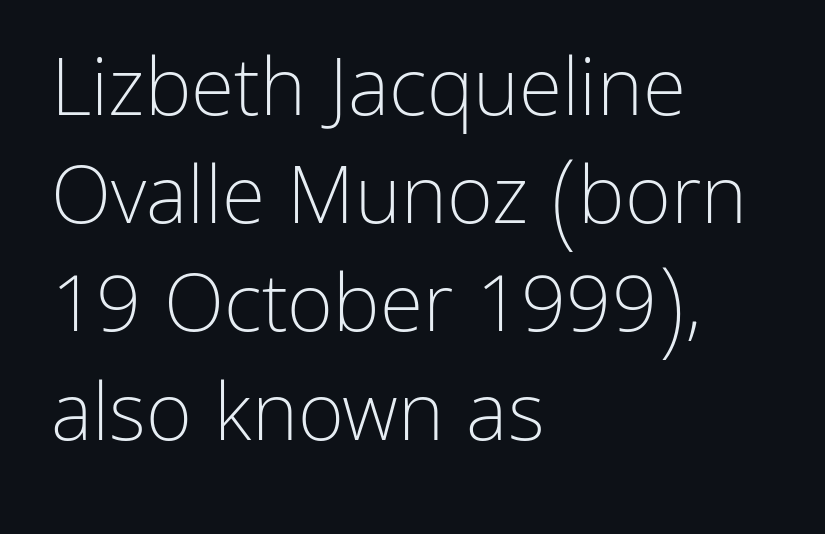
Q: Is the text bold? A: No.
Q: Is the text italic (slanted)? A: No, it is upright.
Q: Is the typeface a serif or a sans-serif typeface? A: Sans-serif.
Q: Is the text underlined? A: No.
Q: How is the paragraph aligned? A: Left-aligned.
Q: Is the spacing between letters normal or unusually wide? A: Normal.
Q: Is the spacing between lines tight, normal or loose? A: Normal.
Q: Width (condensed, normal, or wide)? A: Normal.
Q: Stroke contrast? A: Low.
Q: x-height? A: Medium.
Q: Monospaced? A: No.
